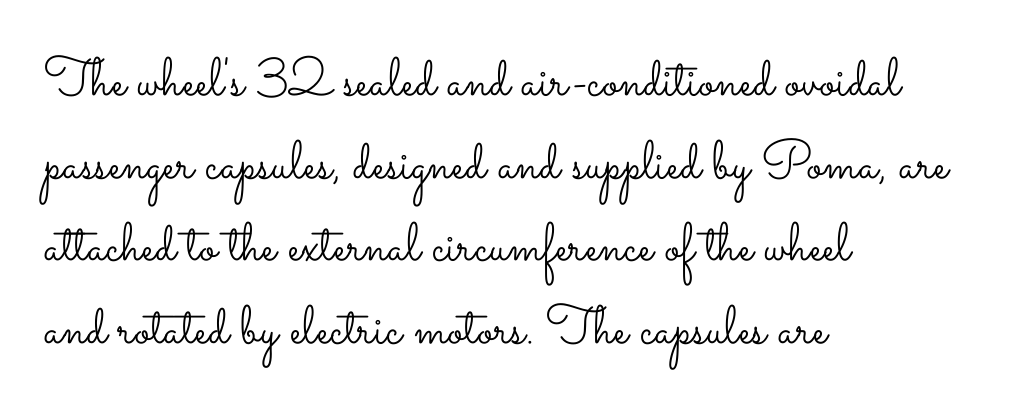
Caption: standard tracking, unaltered. The characters are drawn with everyday or finer stroke widths. This rendering features lettering with no underline. Here the designer chose a conventional face with non-uniform glyph widths.
